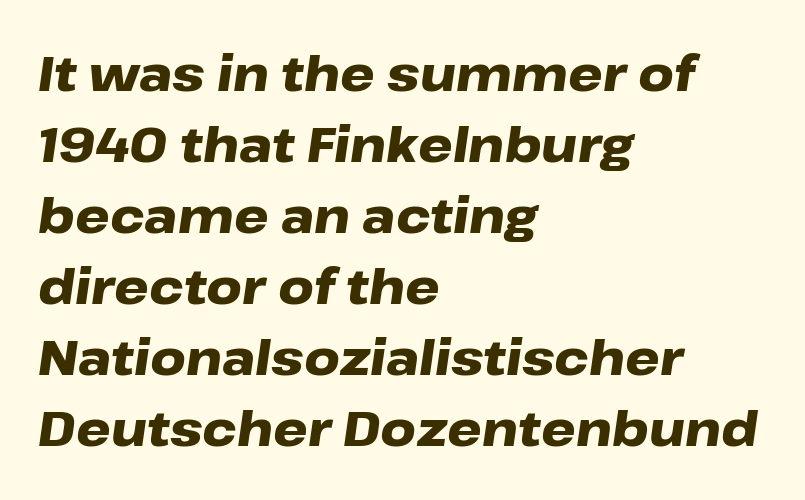
The image shows 49 px heavy, wide type, italic (leaning right); set left-aligned, normal line spacing (1.45x), normal letter spacing, not underlined; low stroke contrast and a medium x-height.
